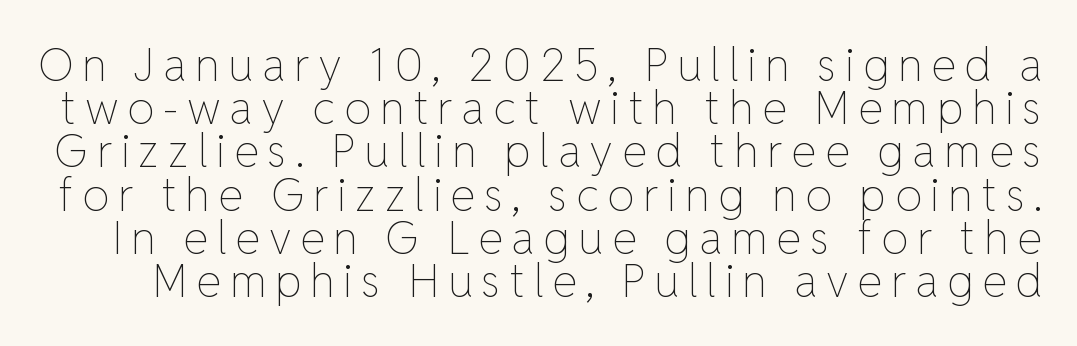
Q: Is the text bold? A: No.
Q: Is the text italic (slanted)? A: No, it is upright.
Q: Is the text underlined? A: No.
Q: Is the spacing between lines tight, normal or loose? A: Tight.
Q: Width (condensed, normal, or wide)? A: Normal.
Q: Stroke contrast? A: Low.
Q: x-height? A: Medium.
Q: Monospaced? A: No.
